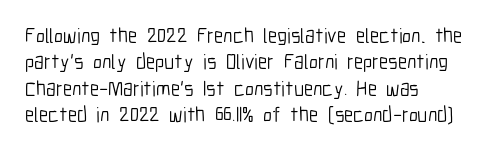
Q: Is the text bold? A: No.
Q: Is the text italic (slanted)? A: No, it is upright.
Q: Is the text underlined? A: No.
Q: How is the paragraph aligned? A: Left-aligned.
Q: Is the spacing between letters normal or unusually wide? A: Normal.
Q: Is the spacing between lines tight, normal or loose? A: Normal.
